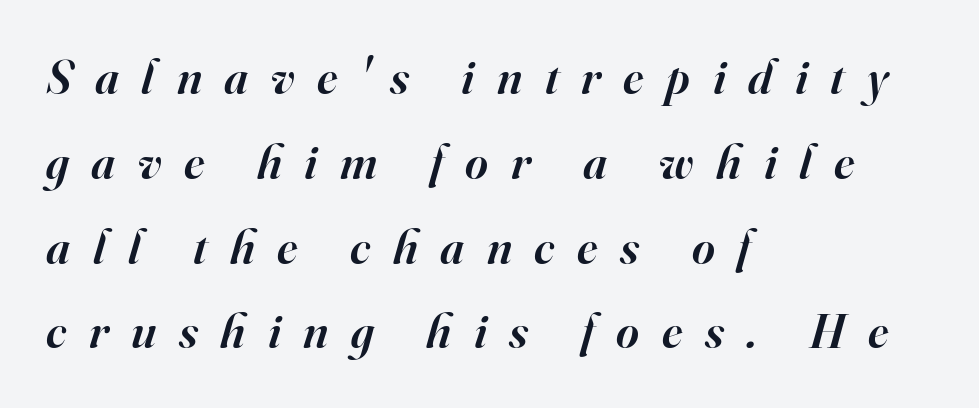
Is this a fixed-width face? No — the glyphs have proportional, varying widths. Compared with typical body copy, the letter spacing here is much looser. Horizontally, the lines are justified to the leading edge only. Check under the words: just untouched page. This is oblique type, the kind used for emphasis or titles. This sample uses a serif face.
